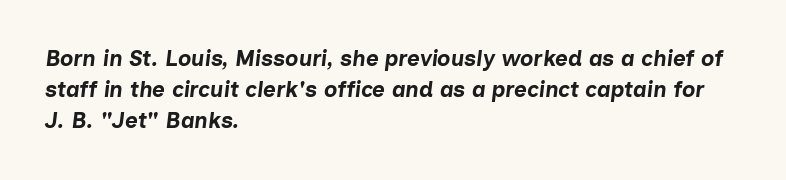
Italic: yes, the glyphs are oblique. The letters sit at their default tracking, neither squeezed nor spread. Set as a true bold cut, around the 700 mark. Vertical spacing — default.
